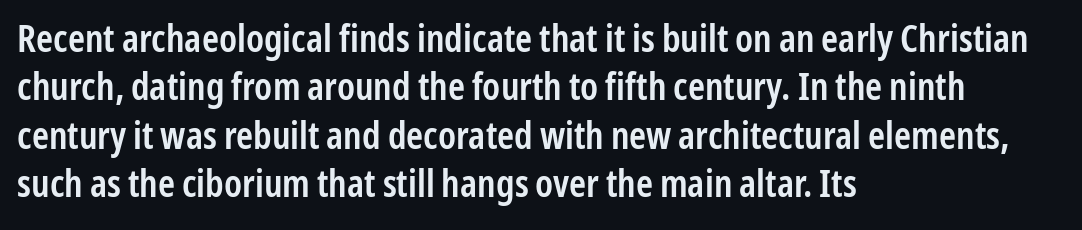
Compared with typical body copy, the letter spacing here is the same. The font is running at a semibold setting, under full bold. Font category for this specimen: sans-serif. Is this a fixed-width face? No — the glyphs have proportional, varying widths. Plain, unruled lines of type. The designer left line spacing at the default.
